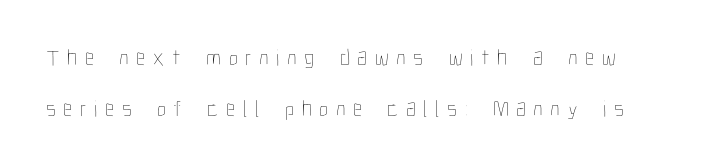
In terms of leading, this rendering errs on the spacious side. No word sits above an underline. A typesetter would call this heavily tracked-out type. The font is comparable to plain body text, perhaps lighter. The lettering holds an erect, upright posture throughout.
